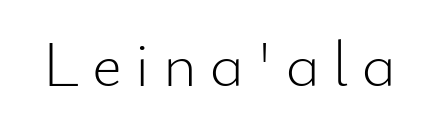
{"serif": "no", "italic": "no", "bold": "no", "weight": "light", "width": "normal", "stroke_contrast": "low", "x_height": "small", "monospaced": "no", "underline": "no", "glyph_px": 65}
